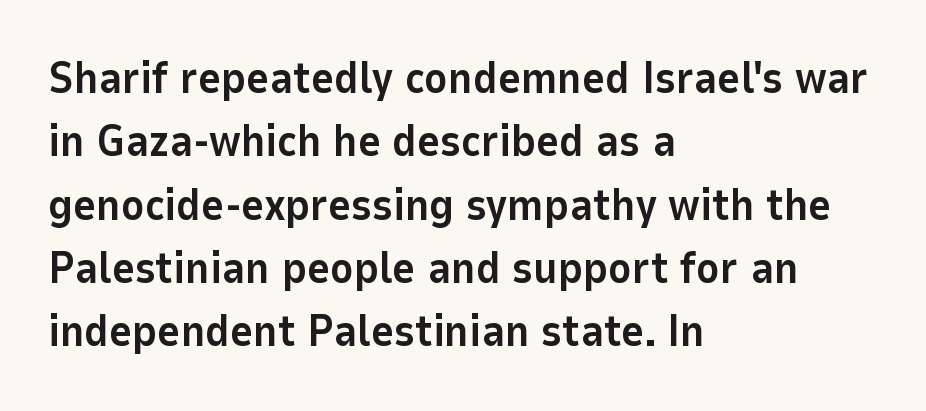
Q: Is the text bold? A: Yes.
Q: Is the text italic (slanted)? A: No, it is upright.
Q: Is the typeface a serif or a sans-serif typeface? A: Sans-serif.
Q: Is the text underlined? A: No.
Q: How is the paragraph aligned? A: Left-aligned.
Q: Is the spacing between letters normal or unusually wide? A: Normal.
Q: Is the spacing between lines tight, normal or loose? A: Normal.
Q: Width (condensed, normal, or wide)? A: Normal.
Q: Stroke contrast? A: Low.
Q: x-height? A: Medium.
Q: Monospaced? A: No.
